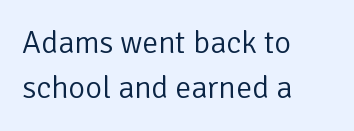
The image shows 32 px light sans-serif type, upright; set left-aligned, normal line spacing (1.42x), normal letter spacing, not underlined; low stroke contrast and a medium x-height.
